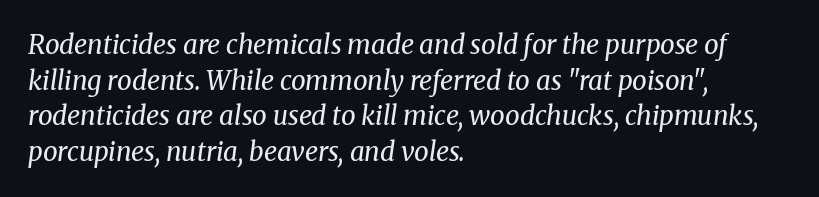
Q: Is the text bold? A: No.
Q: Is the text italic (slanted)? A: Yes, it leans right by about 8 degrees.
Q: Is the text underlined? A: No.
Q: How is the paragraph aligned? A: Left-aligned.
Q: Is the spacing between letters normal or unusually wide? A: Normal.
Q: Is the spacing between lines tight, normal or loose? A: Normal.
